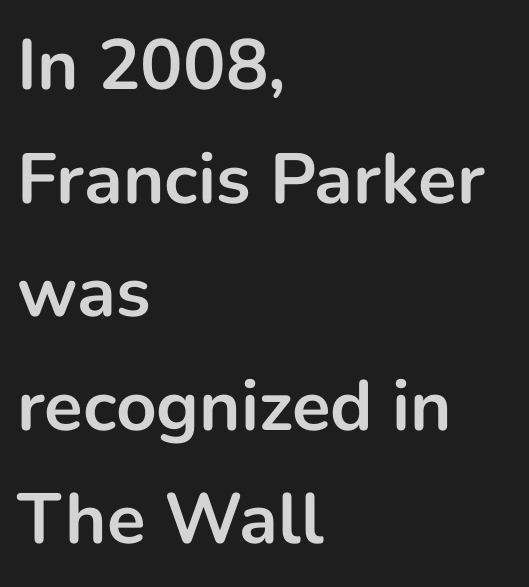
{"serif": "no", "italic": "no", "bold": "yes", "weight": "bold", "width": "normal", "stroke_contrast": "low", "x_height": "medium", "monospaced": "no", "underline": "no", "align": "left", "line_spacing": "normal", "line_spacing_ratio": 1.6, "letter_spacing": "normal", "letter_spacing_em": 0.0, "glyph_px": 71}
